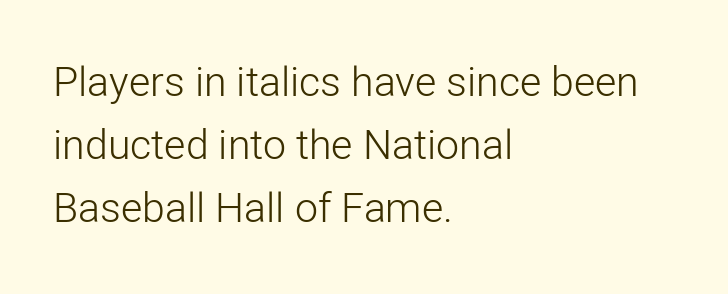
Nobody touched the tracking dial on this one. You could not count columns in this text — the font is proportionally spaced. The letters stand upright; this is a roman face. These lines are composed in type without serifs. The lines in this sample share a left origin and differ only in where they stop. One glance says typical: line gaps are just what's usual.
